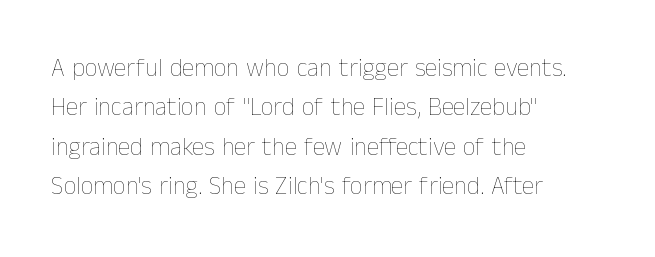
This block has exactly the height ordinary leading produces. Heft: none added — not bold. The face used here is rendered with its standard letterfit. Horizontally, the lines are justified to the leading edge only.
